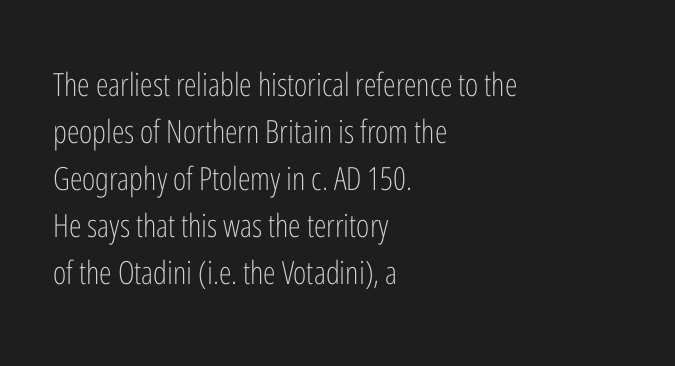
Q: Is the text bold? A: No.
Q: Is the text italic (slanted)? A: No, it is upright.
Q: Is the typeface a serif or a sans-serif typeface? A: Sans-serif.
Q: Is the text underlined? A: No.
Q: How is the paragraph aligned? A: Left-aligned.
Q: Is the spacing between letters normal or unusually wide? A: Normal.
Q: Is the spacing between lines tight, normal or loose? A: Normal.
Q: Width (condensed, normal, or wide)? A: Condensed.
Q: Stroke contrast? A: Low.
Q: x-height? A: Medium.
Q: Monospaced? A: No.
